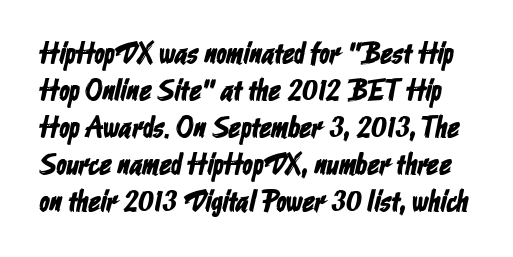
The image shows 30 px condensed sans-serif type; set line spacing 1.23x, normal letter spacing, not underlined; low stroke contrast and a medium x-height.
